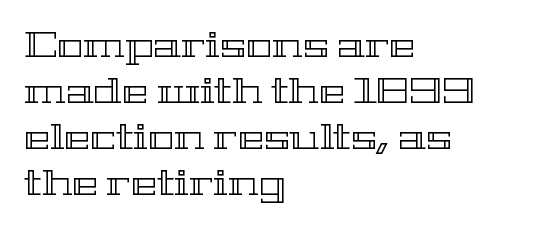
This rendering uses left alignment, leaving the right contour irregular. Underline: absent. The leading is moderate, giving the passage an even texture. Glyph-to-glyph distance matches everyday printed text. Do the characters align in a grid? No, the font is proportional.
